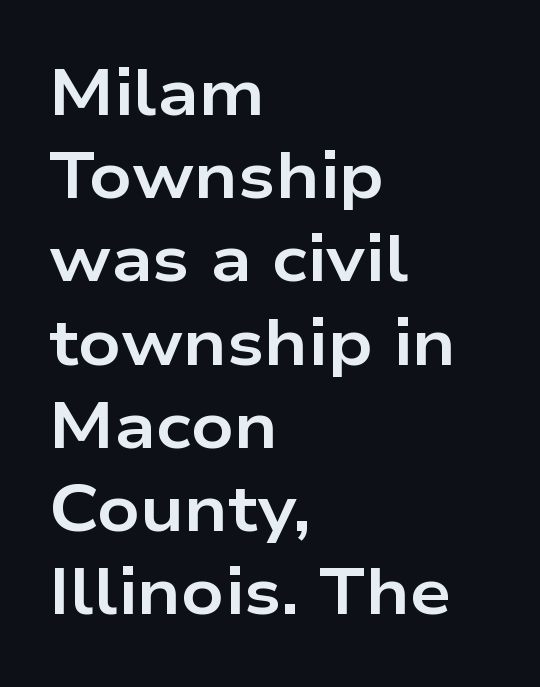
Q: Is the text bold? A: Yes.
Q: Is the text italic (slanted)? A: No, it is upright.
Q: Is the typeface a serif or a sans-serif typeface? A: Sans-serif.
Q: Is the text underlined? A: No.
Q: How is the paragraph aligned? A: Left-aligned.
Q: Is the spacing between letters normal or unusually wide? A: Normal.
Q: Is the spacing between lines tight, normal or loose? A: Normal.
Q: Width (condensed, normal, or wide)? A: Wide.
Q: Stroke contrast? A: Low.
Q: x-height? A: Medium.
Q: Monospaced? A: No.
